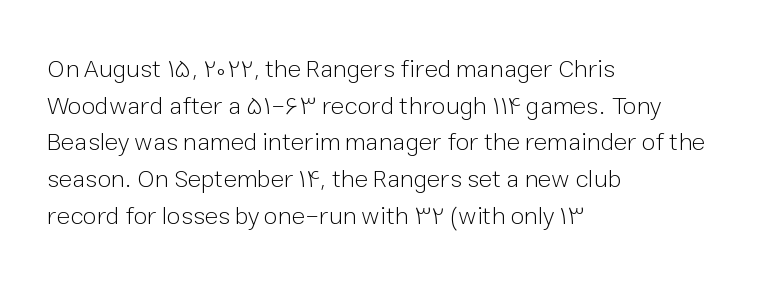
{"italic": "no", "bold": "no", "underline": "no", "align": "left", "line_spacing": "normal", "line_spacing_ratio": 1.47, "letter_spacing": "normal", "letter_spacing_em": 0.0, "glyph_px": 25}
